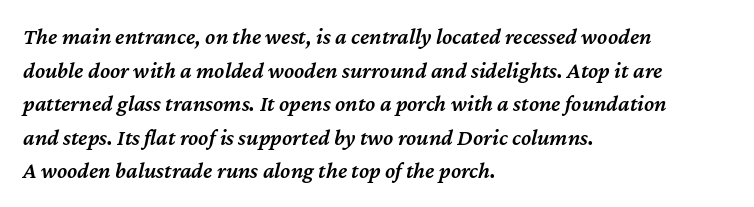
{"italic": "yes", "lean": "right", "slant_degrees": 12, "bold": "semi", "underline": "no", "align": "left", "line_spacing": "normal", "line_spacing_ratio": 1.46, "letter_spacing": "normal", "letter_spacing_em": 0.0, "glyph_px": 23}
